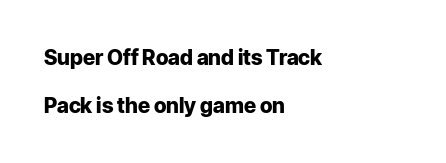
{"italic": "no", "bold": "yes", "underline": "no", "align": "left", "line_spacing": "loose", "line_spacing_ratio": 2.27, "letter_spacing": "normal", "letter_spacing_em": 0.0, "glyph_px": 21}
